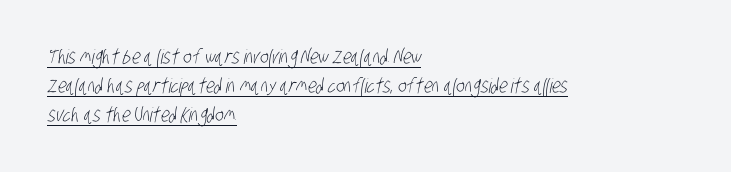
The image shows 20 px text type; set left-aligned, normal line spacing (1.45x), normal letter spacing, underlined.
